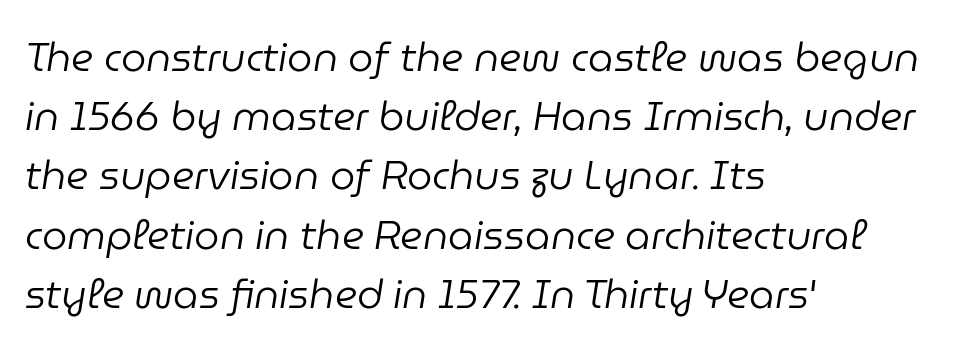
Is this a fixed-width face? No — the glyphs have proportional, varying widths. If you drew a line through each stem, it would be angled. This reads as an unemphasized weight, regular at the heaviest. The rendering uses a moderate line-height, typical for paragraphs. Words float on clear page, feet unadorned. Each line starts at the same left margin while the right side varies.
